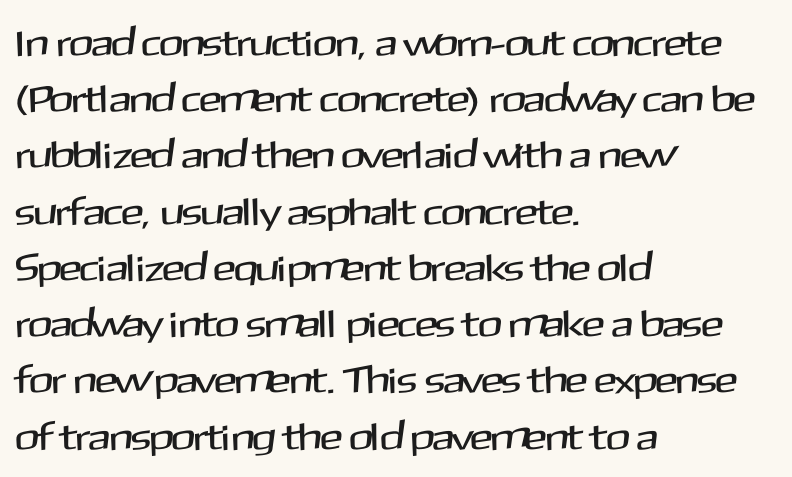
The letters sit at their default tracking, neither squeezed nor spread. Typeset ragged right — the left edge is the straight one. This is roman type, the default non-slanted kind. The rendering shows plain stroke endings on the letterforms — a sans-serif design.
